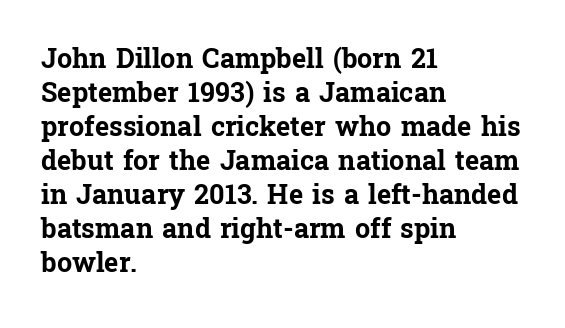
Q: Is the text bold? A: Yes.
Q: Is the text italic (slanted)? A: No, it is upright.
Q: Is the text underlined? A: No.
Q: How is the paragraph aligned? A: Left-aligned.
Q: Is the spacing between letters normal or unusually wide? A: Normal.
Q: Is the spacing between lines tight, normal or loose? A: Normal.
